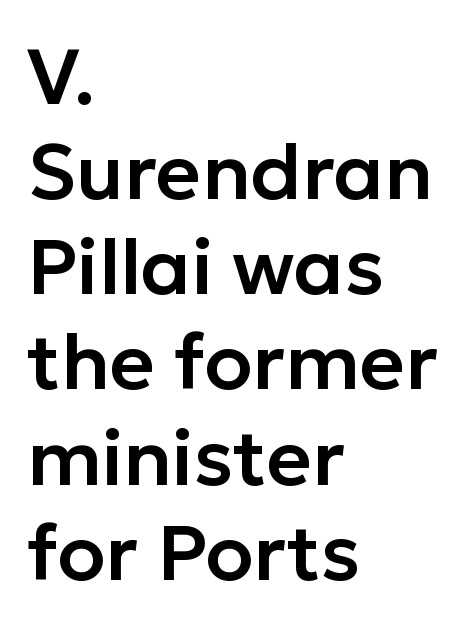
A student would call this left alignment; a typographer would say flush left, rag right. Short note: letters normally spaced. The passage shown is typed in a proportional face where columns would drift. In terms of posture, this sample is upright. Plain, unruled lines of type.
